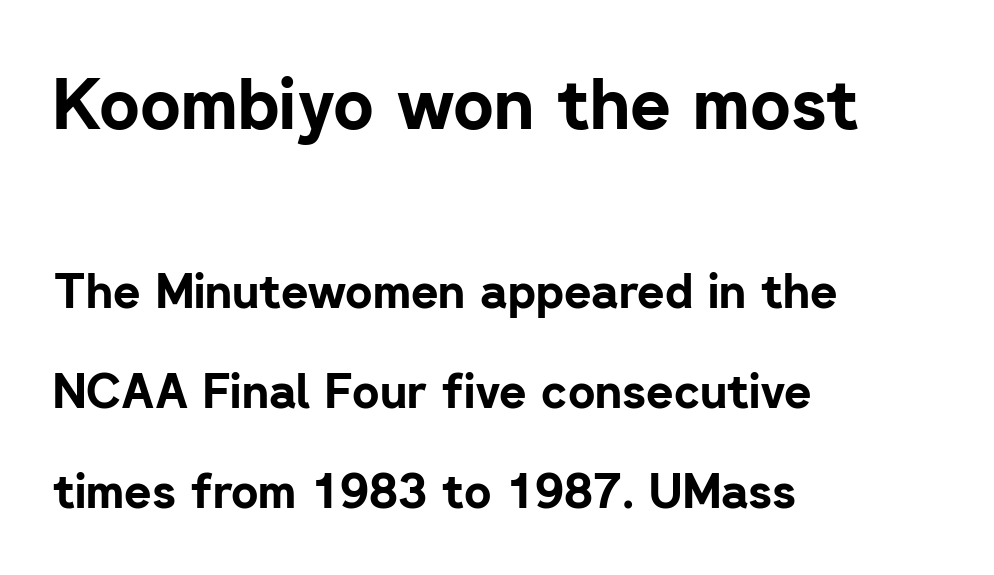
The space between consecutive lines is lavish. This sample uses an upright cut, with every glyph sitting square on the baseline. Looks like regular typesetting: each glyph gets only the width it needs. Heavy-handed strokes throughout: this text is bold. Decoration check: the copy has no underline.
